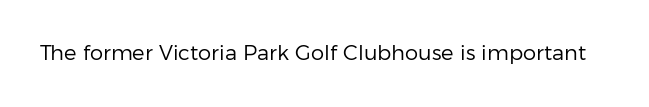
The passage shown is not underscored anywhere. The font's upright variant was chosen for this text. Stems here are at most as thick as an everyday book face. Observe the ordinary spacing: letters are neighbours, not strangers.
